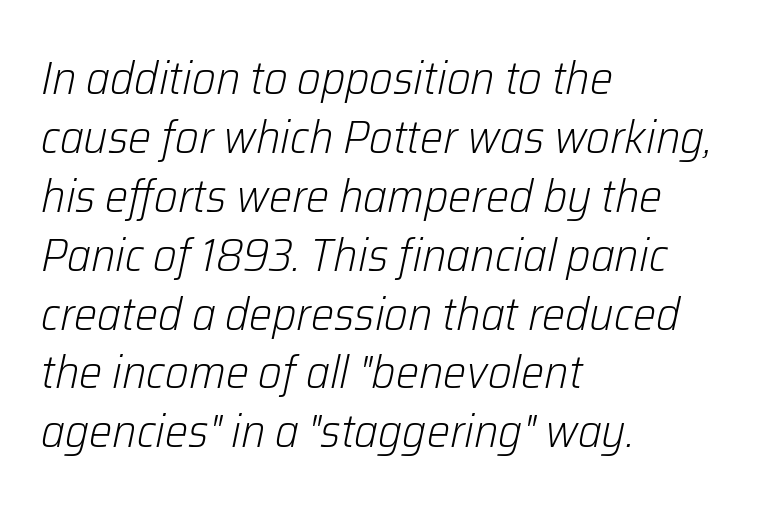
The image shows 46 px light type, italic (leaning right); set left-aligned, normal line spacing (1.28x), normal letter spacing, not underlined; low stroke contrast and a medium x-height.
